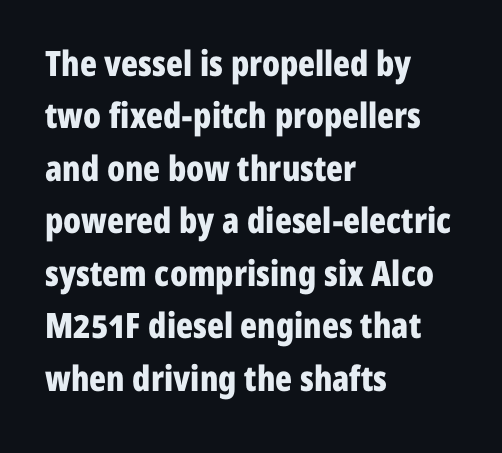
{"serif": "no", "italic": "no", "bold": "yes", "weight": "bold", "width": "condensed", "stroke_contrast": "low", "x_height": "medium", "monospaced": "no", "underline": "no", "align": "left", "line_spacing": "normal", "line_spacing_ratio": 1.5, "letter_spacing": "normal", "letter_spacing_em": 0.0, "glyph_px": 35}
